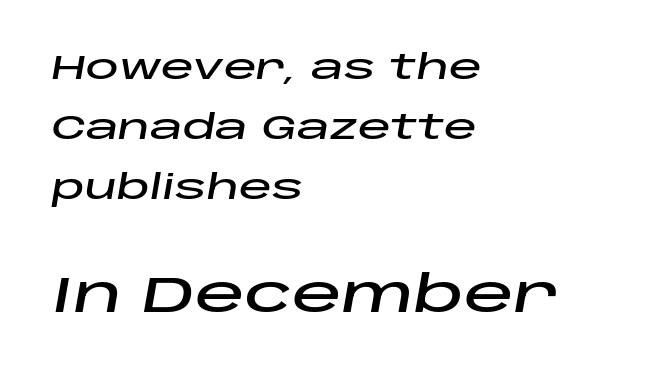
The image shows 50 px wide type, italic (leaning right); set left-aligned, line spacing 1.82x, normal letter spacing, not underlined; the second (bottom) block is 1.52x larger; low stroke contrast and a large x-height.
